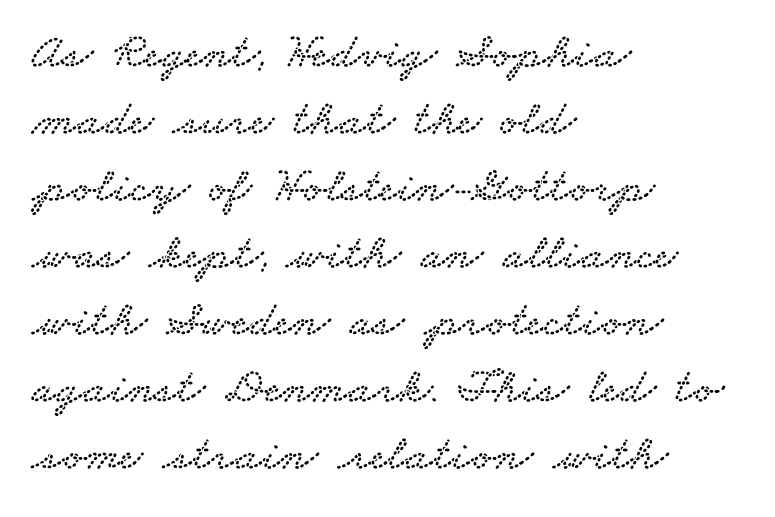
The image shows 50 px wide type; set left-aligned, normal line spacing (1.34x), normal letter spacing, not underlined; low stroke contrast and a small x-height.
